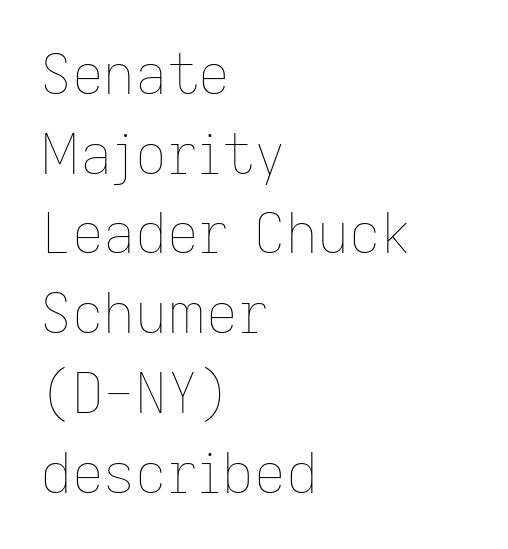
The image shows 55 px thin type, upright; set left-aligned, normal line spacing (1.45x), normal letter spacing, not underlined; low stroke contrast and a medium x-height.
